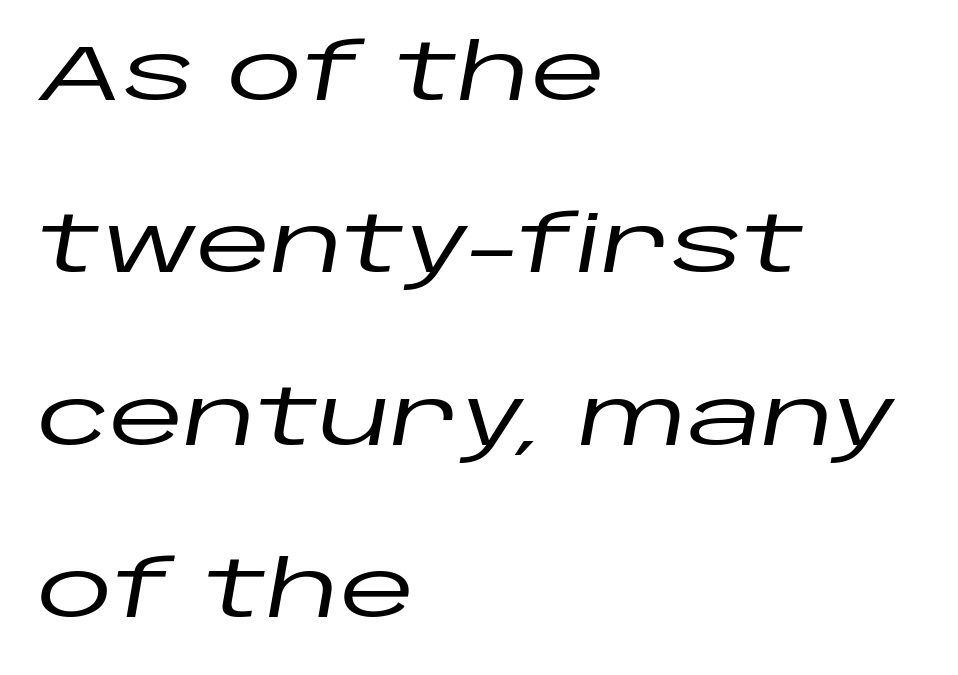
{"italic": "yes", "lean": "right", "slant_degrees": 10, "width": "wide", "stroke_contrast": "low", "x_height": "large", "monospaced": "no", "underline": "no", "align": "left", "line_spacing": "loose", "line_spacing_ratio": 2.24, "letter_spacing": "normal", "letter_spacing_em": 0.0, "glyph_px": 77}
